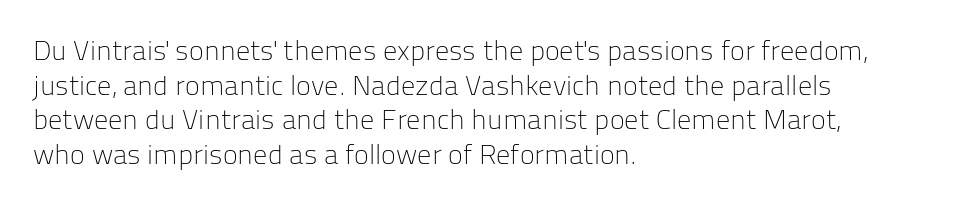
{"serif": "no", "italic": "no", "bold": "no", "weight": "light", "width": "normal", "stroke_contrast": "low", "x_height": "medium", "monospaced": "no", "underline": "no", "align": "left", "line_spacing_ratio": 1.24, "letter_spacing": "normal", "letter_spacing_em": 0.0, "glyph_px": 28}
